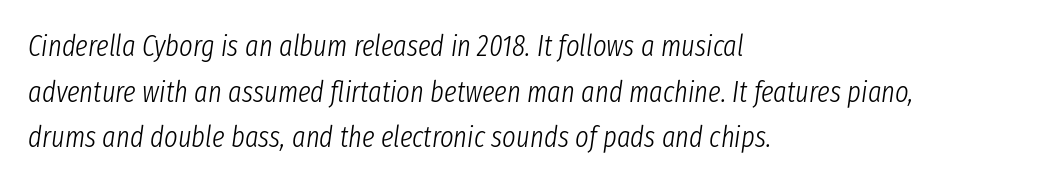
Q: Is the text bold? A: No.
Q: Is the text italic (slanted)? A: Yes, it leans right by about 8 degrees.
Q: Is the text underlined? A: No.
Q: How is the paragraph aligned? A: Left-aligned.
Q: Is the spacing between letters normal or unusually wide? A: Normal.
Q: Is the spacing between lines tight, normal or loose? A: Normal.
Q: Width (condensed, normal, or wide)? A: Condensed.
Q: Stroke contrast? A: Low.
Q: x-height? A: Medium.
Q: Monospaced? A: No.
